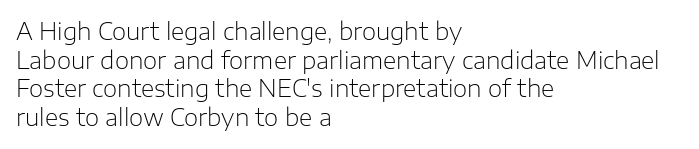
{"italic": "no", "bold": "no", "underline": "no", "align": "left", "line_spacing": "normal", "line_spacing_ratio": 1.25, "letter_spacing": "normal", "letter_spacing_em": 0.0, "glyph_px": 23}
